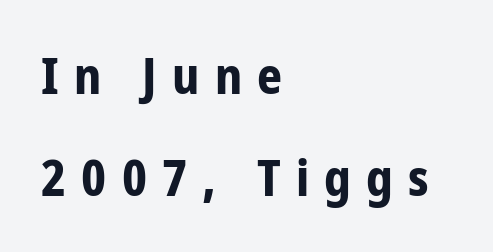
Q: Is the text bold? A: Yes.
Q: Is the text italic (slanted)? A: No, it is upright.
Q: Is the typeface a serif or a sans-serif typeface? A: Sans-serif.
Q: Is the text underlined? A: No.
Q: How is the paragraph aligned? A: Left-aligned.
Q: Is the spacing between letters normal or unusually wide? A: Unusually wide.
Q: Is the spacing between lines tight, normal or loose? A: Loose.
Q: Width (condensed, normal, or wide)? A: Condensed.
Q: Stroke contrast? A: Low.
Q: x-height? A: Medium.
Q: Monospaced? A: No.
